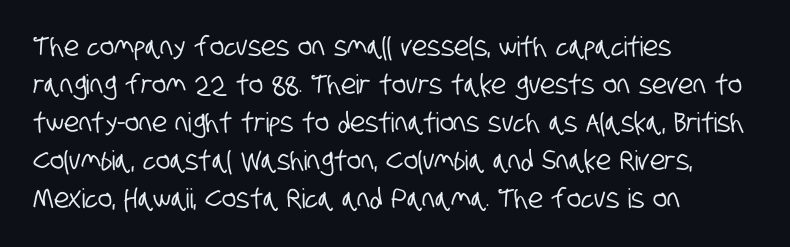
{"underline": "no", "align": "left", "line_spacing": "normal", "line_spacing_ratio": 1.41, "letter_spacing": "normal", "letter_spacing_em": 0.0, "glyph_px": 27}
